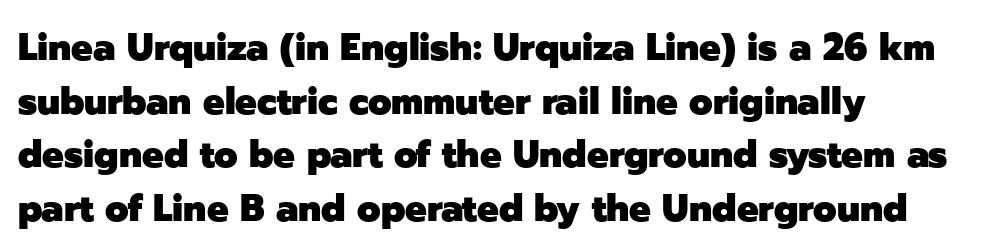
Q: Is the text bold? A: Yes.
Q: Is the text italic (slanted)? A: No, it is upright.
Q: Is the typeface a serif or a sans-serif typeface? A: Sans-serif.
Q: Is the text underlined? A: No.
Q: How is the paragraph aligned? A: Left-aligned.
Q: Is the spacing between letters normal or unusually wide? A: Normal.
Q: Is the spacing between lines tight, normal or loose? A: Normal.
Q: Width (condensed, normal, or wide)? A: Normal.
Q: Stroke contrast? A: Low.
Q: x-height? A: Medium.
Q: Monospaced? A: No.
